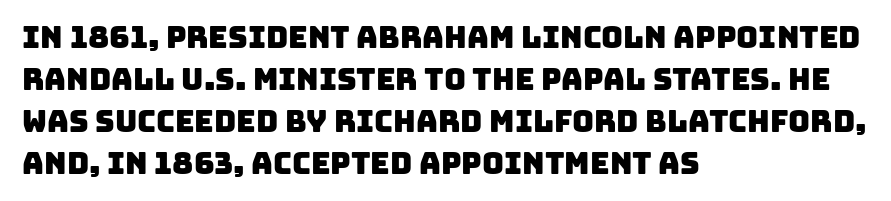
This sample has the flowing, uneven cadence of proportional lettering. Which margin do the lines hug? The left one — the right edge is uneven. Descender tails drop into unmarked territory. Is this a sans? Yes — the strokes have no serifs.
